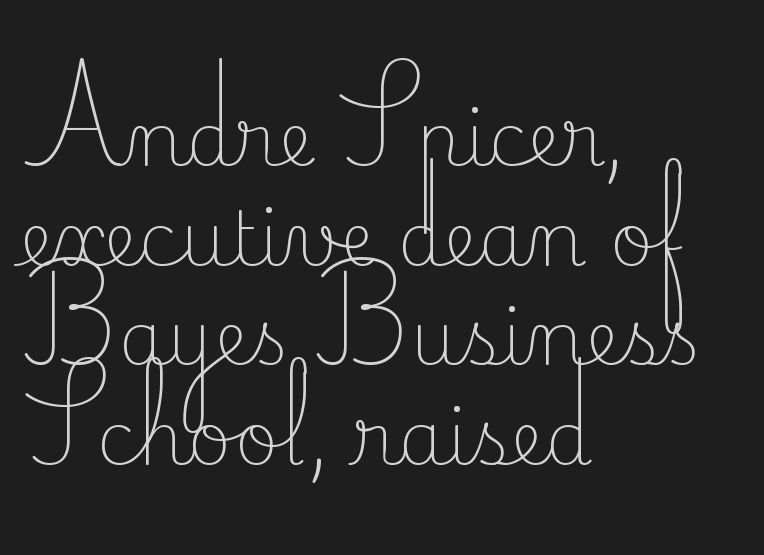
Underline: absent. The typesetter chose a ragged-right arrangement here. The letters advance in unequal steps, a hallmark of proportional type. The type is set solid horizontally, with unmodified tracking. The axis of the letterforms is exactly vertical.
